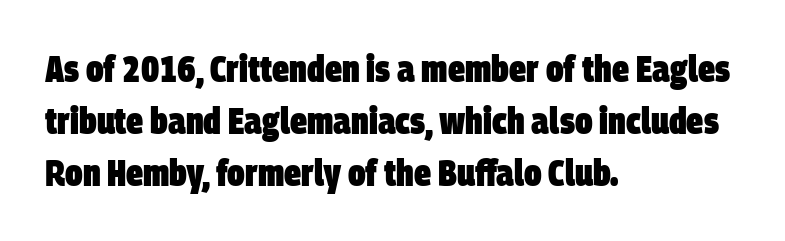
The image shows 38 px heavy, condensed sans-serif type; set left-aligned, normal line spacing (1.37x), normal letter spacing, not underlined; low stroke contrast and a large x-height.
